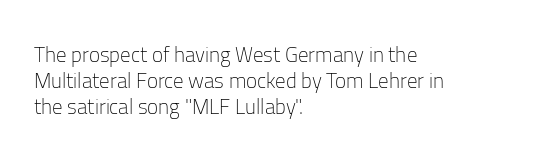
{"italic": "no", "bold": "no", "underline": "no", "align": "left", "line_spacing_ratio": 1.24, "letter_spacing": "normal", "letter_spacing_em": 0.0, "glyph_px": 21}
